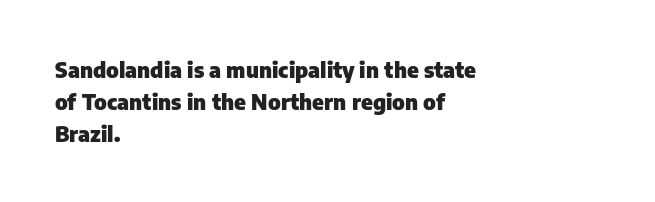
The image shows 22 px bold type, upright; set left-aligned, normal line spacing (1.45x), normal letter spacing, not underlined.
